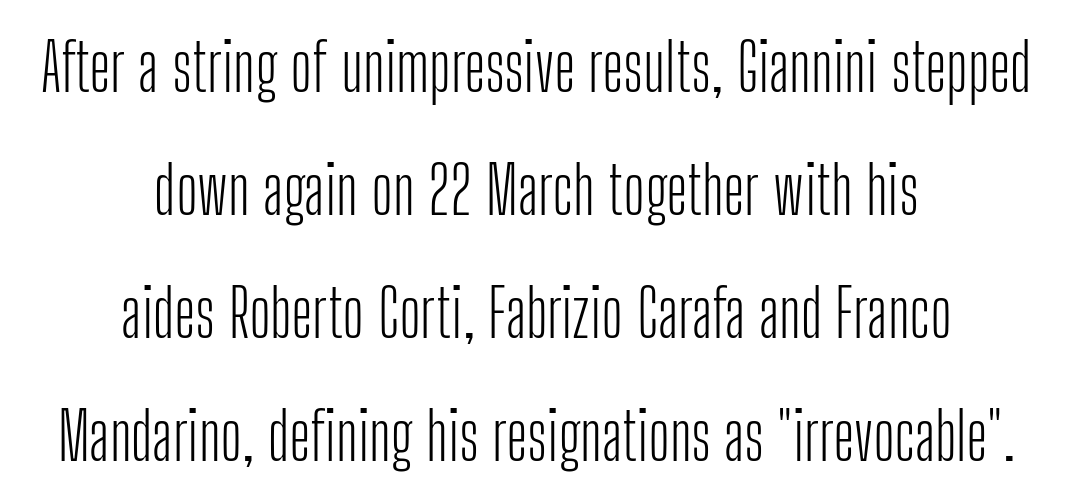
Regarding serifs, this sample does without them. Looks like regular typesetting: each glyph gets only the width it needs. The face looks like a standard text weight, possibly lighter. Just letters on the line, the space beneath them empty. The axis of the letterforms is exactly vertical. Students, note that the glyphs here touch the page at normal intervals.
